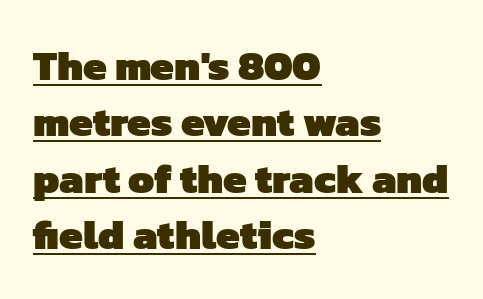
The image shows 42 px heavy sans-serif type; set left-aligned, normal line spacing (1.34x), normal letter spacing, underlined; low stroke contrast and a medium x-height.
